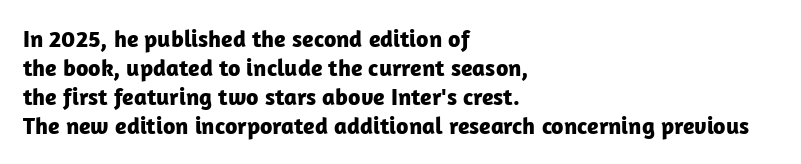
The image shows 24 px bold type, upright; set left-aligned, line spacing 1.21x, normal letter spacing, not underlined.
